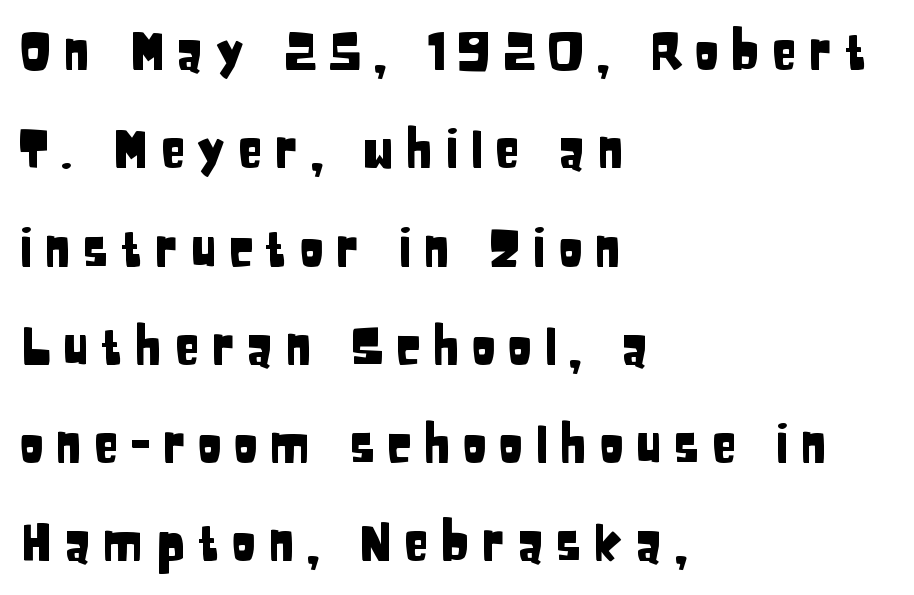
Q: Is the text italic (slanted)? A: No, it is upright.
Q: Is the typeface a serif or a sans-serif typeface? A: Sans-serif.
Q: Is the text underlined? A: No.
Q: How is the paragraph aligned? A: Left-aligned.
Q: Is the spacing between letters normal or unusually wide? A: Unusually wide.
Q: Width (condensed, normal, or wide)? A: Condensed.
Q: Stroke contrast? A: Low.
Q: x-height? A: Large.
Q: Monospaced? A: No.
